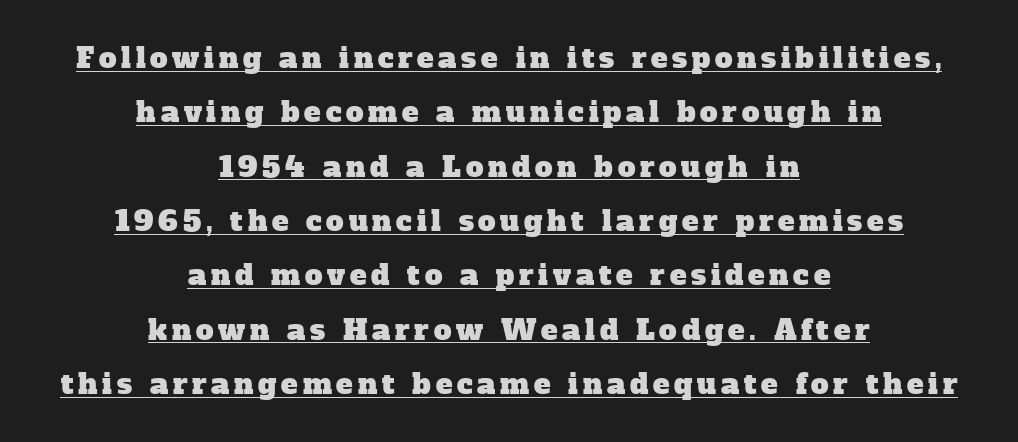
The image shows 28 px serif type; set centered, loose line spacing (1.94x), underlined; low stroke contrast and a medium x-height.
